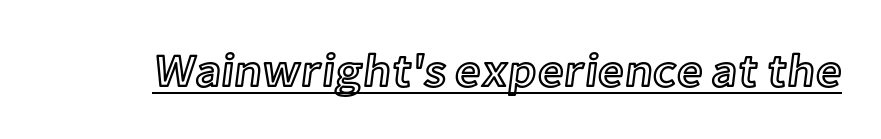
Q: Is the text italic (slanted)? A: Yes.
Q: Is the text underlined? A: Yes.
Q: Is the spacing between letters normal or unusually wide? A: Normal.
Q: Width (condensed, normal, or wide)? A: Normal.
Q: x-height? A: Medium.
Q: Monospaced? A: No.
